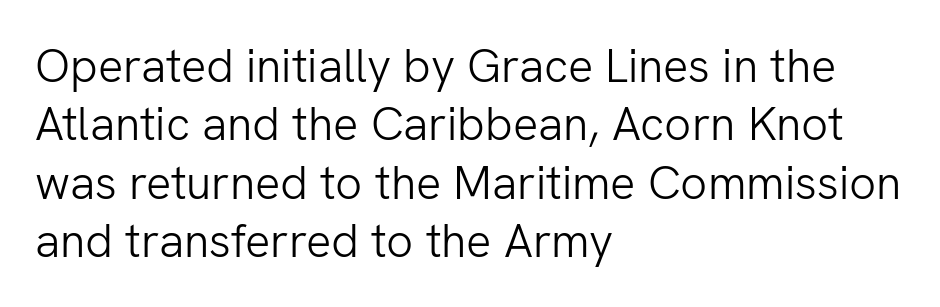
{"serif": "no", "italic": "no", "bold": "no", "weight": "light", "width": "normal", "stroke_contrast": "low", "x_height": "medium", "monospaced": "no", "underline": "no", "align": "left", "line_spacing_ratio": 1.24, "letter_spacing": "normal", "letter_spacing_em": 0.0, "glyph_px": 47}
